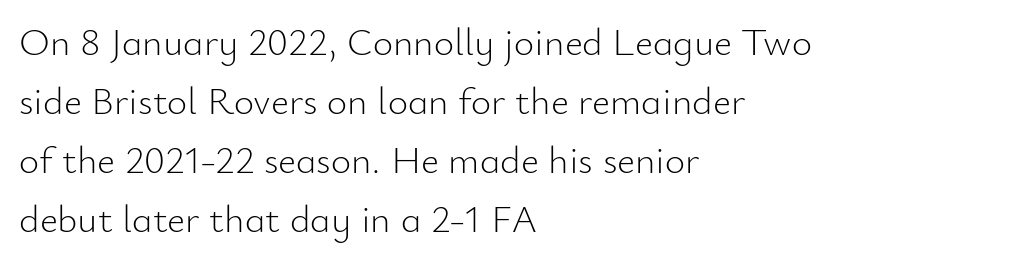
Q: Is the text bold? A: No.
Q: Is the text italic (slanted)? A: No, it is upright.
Q: Is the typeface a serif or a sans-serif typeface? A: Sans-serif.
Q: Is the text underlined? A: No.
Q: How is the paragraph aligned? A: Left-aligned.
Q: Is the spacing between letters normal or unusually wide? A: Normal.
Q: Is the spacing between lines tight, normal or loose? A: Normal.
Q: Width (condensed, normal, or wide)? A: Normal.
Q: Stroke contrast? A: Low.
Q: x-height? A: Small.
Q: Monospaced? A: No.
